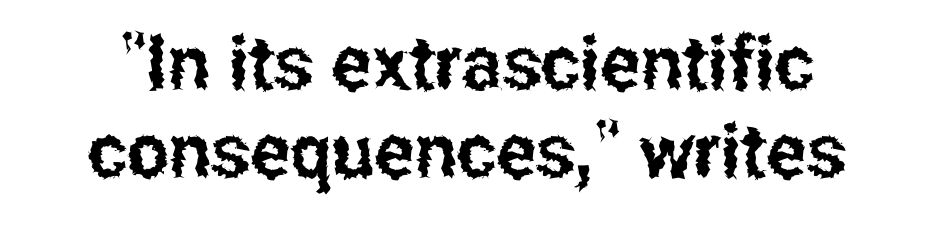
The image shows 75 px condensed sans-serif type, upright; set line spacing 1.17x, normal letter spacing, not underlined; low stroke contrast and a medium x-height.
